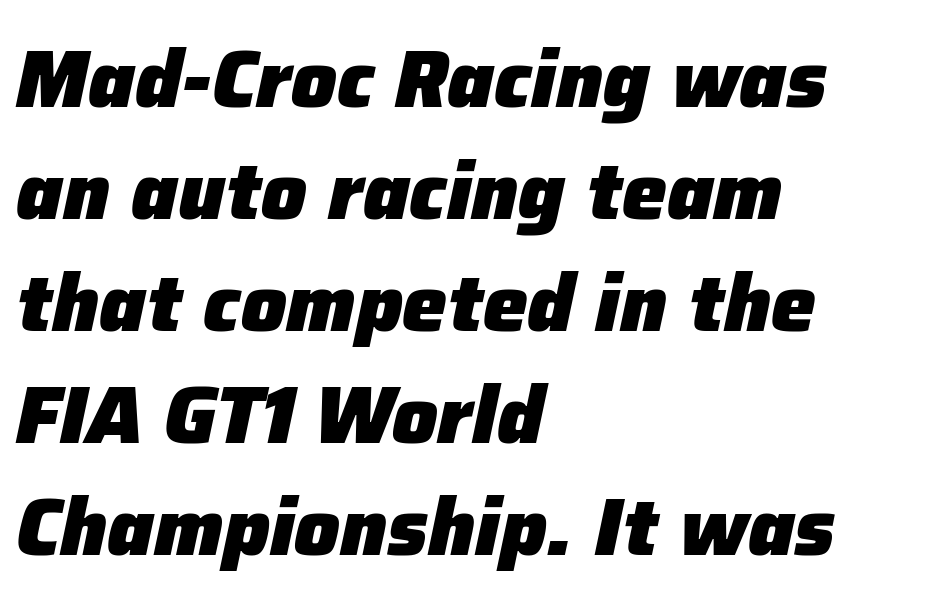
Q: Is the text bold? A: Yes.
Q: Is the text italic (slanted)? A: Yes, it leans right by about 12 degrees.
Q: Is the text underlined? A: No.
Q: How is the paragraph aligned? A: Left-aligned.
Q: Is the spacing between letters normal or unusually wide? A: Normal.
Q: Is the spacing between lines tight, normal or loose? A: Normal.
Q: Width (condensed, normal, or wide)? A: Normal.
Q: Stroke contrast? A: Low.
Q: x-height? A: Medium.
Q: Monospaced? A: No.
